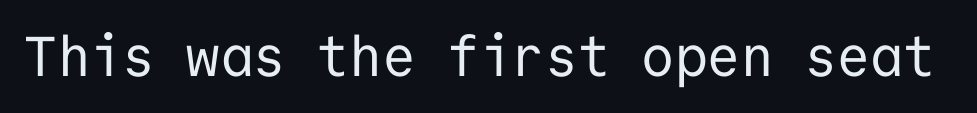
The image shows 56 px regular-weight sans-serif type, upright, monospaced; set normal letter spacing, not underlined; low stroke contrast and a medium x-height.
